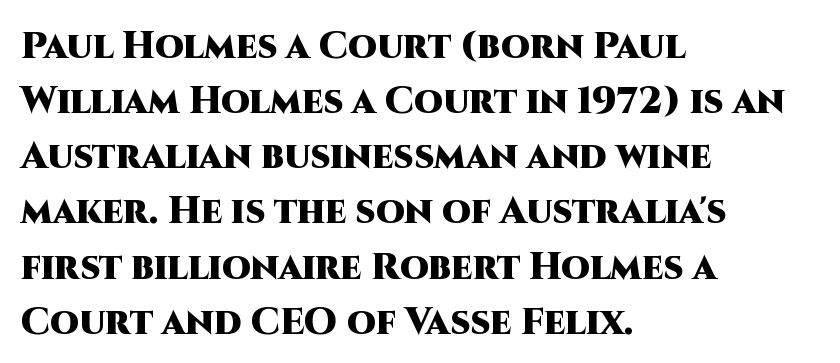
The image shows 37 px heavy sans-serif type, upright; set left-aligned, normal line spacing (1.49x), normal letter spacing, not underlined; high stroke contrast and a large x-height.
